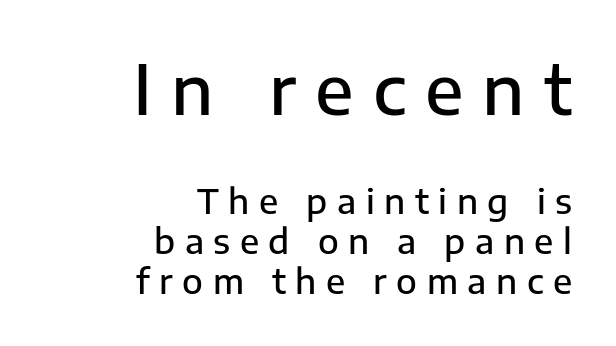
Notice how the passage keeps a crisp vertical edge on the right only. Are there feet on the stems? There aren't — it's a sans. Any mark beneath the type? The region is blank. Size hierarchy here favors the leading block over the trailing one. Set as a demibold, roughly 600 on the weight scale. Notice how the stems are strictly vertical — no italics here.
